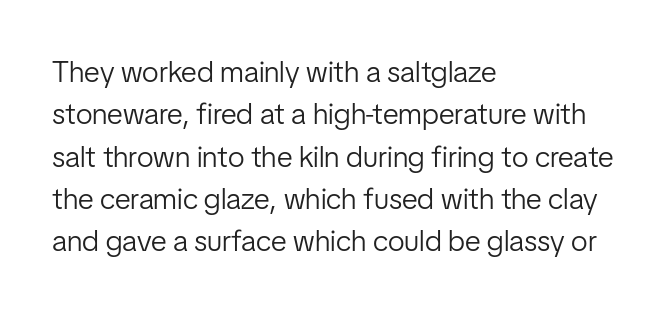
Q: Is the text bold? A: No.
Q: Is the text italic (slanted)? A: No, it is upright.
Q: Is the typeface a serif or a sans-serif typeface? A: Sans-serif.
Q: Is the text underlined? A: No.
Q: How is the paragraph aligned? A: Left-aligned.
Q: Is the spacing between letters normal or unusually wide? A: Normal.
Q: Is the spacing between lines tight, normal or loose? A: Normal.
Q: Width (condensed, normal, or wide)? A: Condensed.
Q: Stroke contrast? A: Low.
Q: x-height? A: Medium.
Q: Monospaced? A: No.
